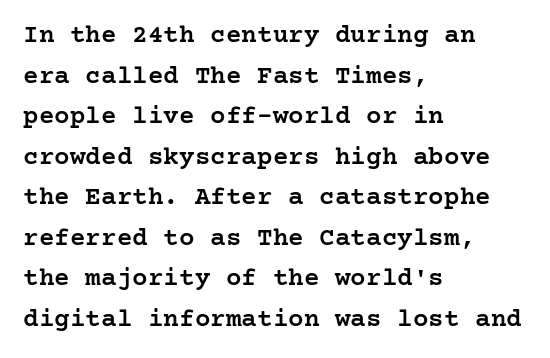
Compared with an ordinary text face, these strokes are moderately heavier — a semibold. Rendered with straight, roman letterforms. Beneath every word, the page is bare. Vertical spacing — default. What stands out about the letter spacing? Nothing — it is the standard amount.
